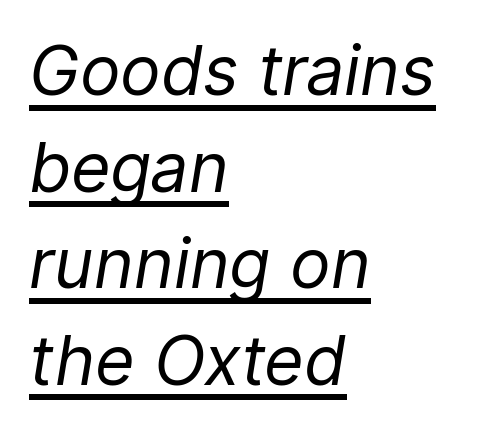
Proportional: the letters do not fall into vertical columns. Descenders here cross a horizontal rule under the line. Ink coverage per letter is moderate at most. All the whitespace from short lines collects on the right. When letters slant like this, we call the style italic.
